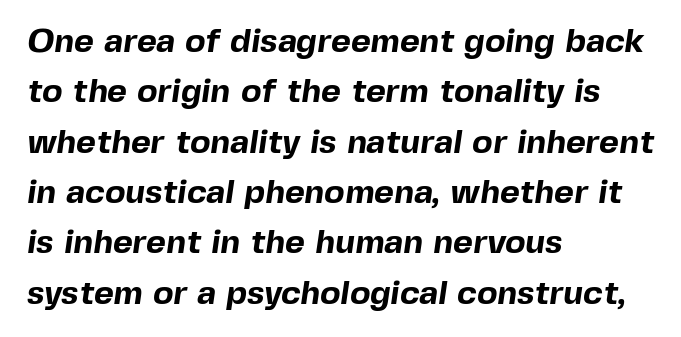
The face used here is proportionally spaced, like ordinary book or web type. The line texture is even and compact thanks to regular tracking. Normally led — the rows are evenly, conventionally spaced. Glance below the letters and you will spot only blank space.
